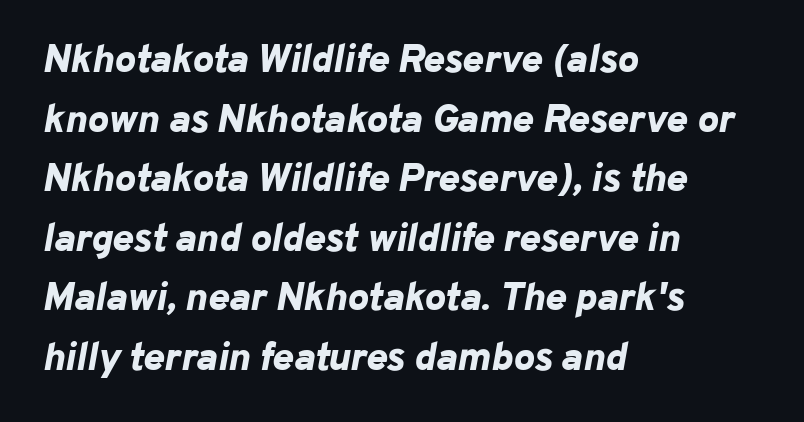
The lines are quadded left. Character widths vary here, with narrow letters taking less room than wide ones. The axis of the letterforms is tilted away from vertical. This block has exactly the height ordinary leading produces. Nothing unusual about the tracking: characters are spaced as the font intends.
